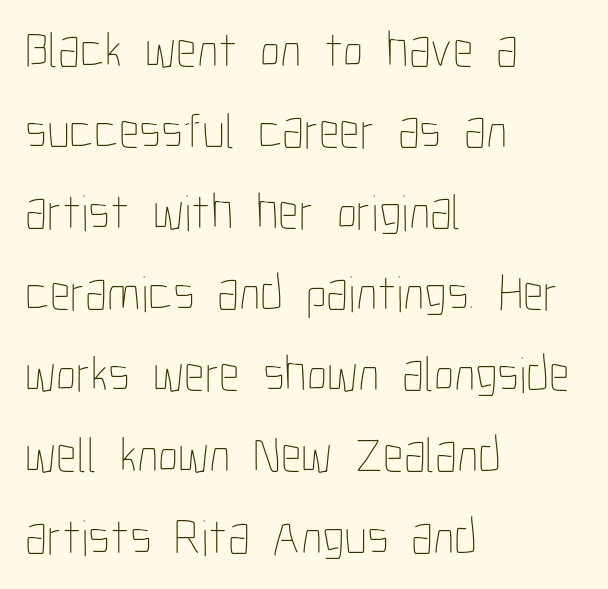
The image shows 51 px thin, condensed type, upright; set left-aligned, normal line spacing (1.59x), normal letter spacing, not underlined; low stroke contrast and a medium x-height.
